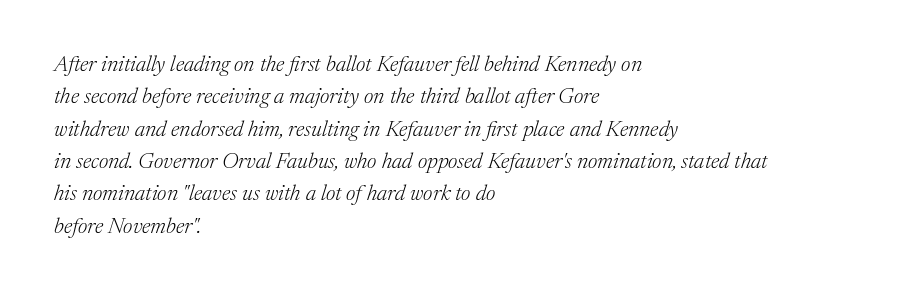
The image shows 22 px text type, italic (leaning right); set left-aligned, normal line spacing (1.47x), normal letter spacing, not underlined.
